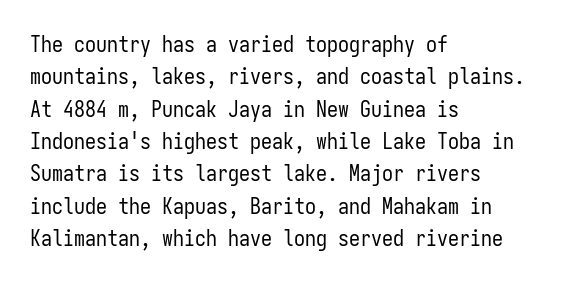
The image shows 22 px text type, upright; set left-aligned, normal line spacing (1.47x), normal letter spacing, not underlined.
